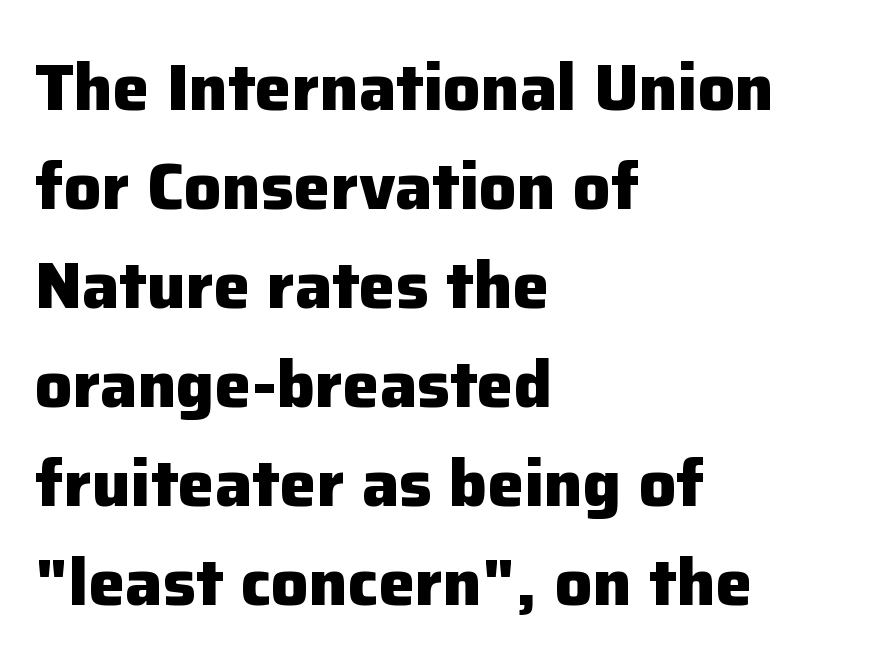
{"serif": "no", "italic": "no", "bold": "yes", "weight": "heavy", "width": "normal", "stroke_contrast": "low", "x_height": "medium", "monospaced": "no", "underline": "no", "align": "left", "line_spacing": "normal", "line_spacing_ratio": 1.5, "letter_spacing": "normal", "letter_spacing_em": 0.0, "glyph_px": 66}
